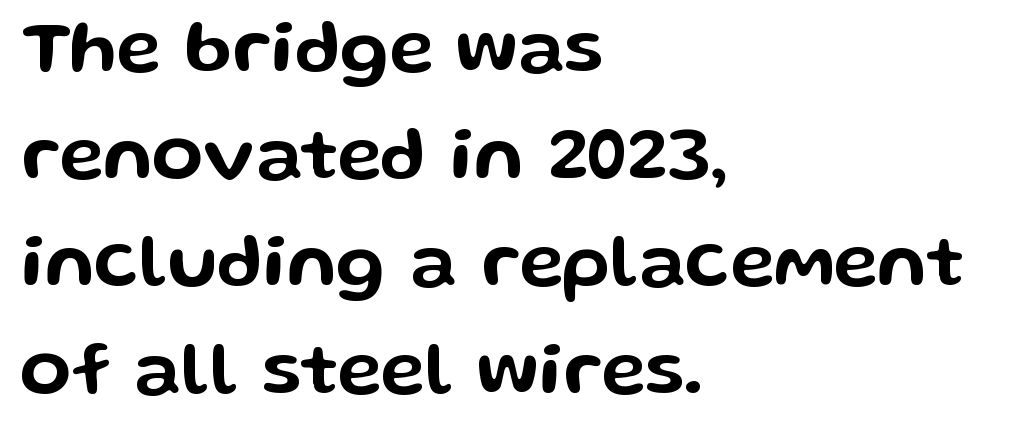
Q: Is the text italic (slanted)? A: No, it is upright.
Q: Is the typeface a serif or a sans-serif typeface? A: Sans-serif.
Q: Is the text underlined? A: No.
Q: How is the paragraph aligned? A: Left-aligned.
Q: Is the spacing between letters normal or unusually wide? A: Normal.
Q: Is the spacing between lines tight, normal or loose? A: Normal.
Q: Width (condensed, normal, or wide)? A: Wide.
Q: Stroke contrast? A: Low.
Q: x-height? A: Medium.
Q: Monospaced? A: No.
